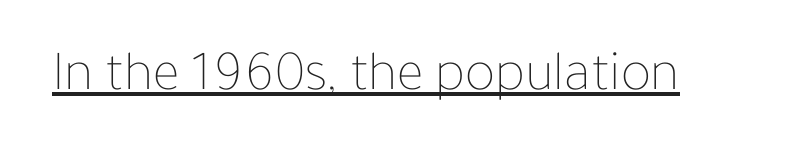
The image shows 57 px thin type, upright; set normal letter spacing, underlined; low stroke contrast and a medium x-height.
